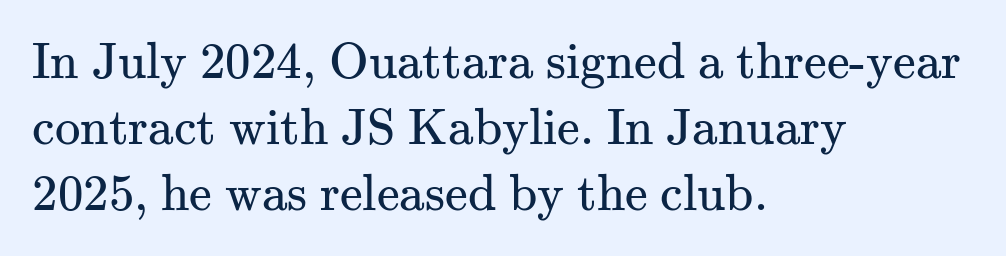
The letters advance in unequal steps, a hallmark of proportional type. A roman cut, with each character standing at attention. A quiet, ordinary-to-light weight characterises the typeface. Evenly set lines give the paragraph a standard silhouette.
